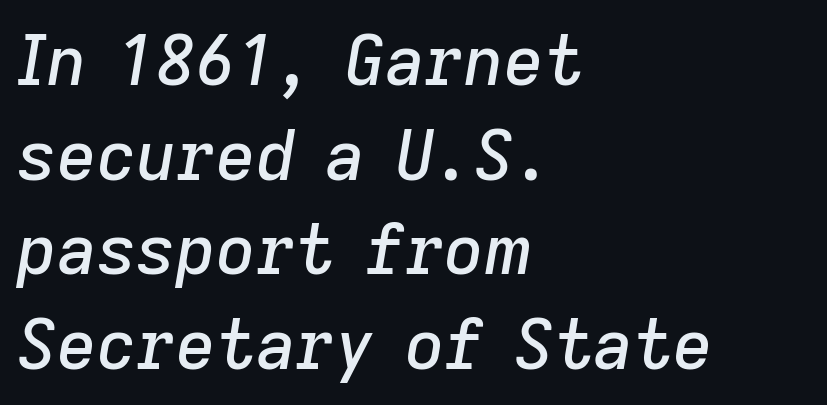
Letter spacing: default. This sample is left-justified, so line endings fall wherever the words run out. The string is rendered with underlining switched off. You can tell it's italic because the verticals aren't actually vertical.
